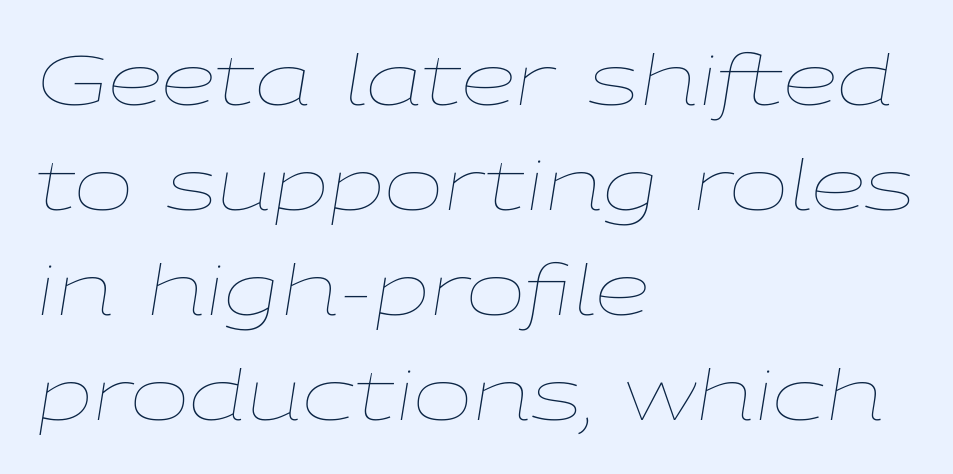
{"italic": "yes", "lean": "right", "slant_degrees": 9, "bold": "no", "weight": "thin", "width": "wide", "stroke_contrast": "low", "x_height": "medium", "monospaced": "no", "underline": "no", "align": "left", "line_spacing": "normal", "line_spacing_ratio": 1.48, "letter_spacing": "normal", "letter_spacing_em": 0.0, "glyph_px": 71}
